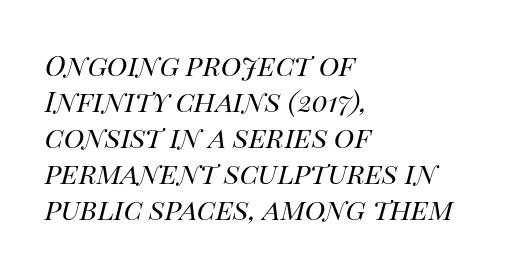
Regarding leading, the lines here are spaced in the standard way. Slanted lettering throughout. Type without underlining. Note the varied advance widths — an 'i' is clearly narrower than an 'm'. Is the block centered? No — it sits flush against the left margin. Caption: face not bold, strokes unweighted.
